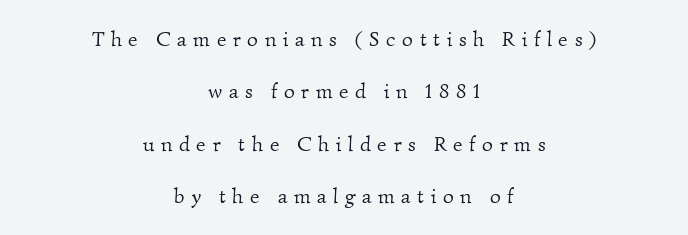
{"bold": "no", "underline": "no", "align": "center", "line_spacing": "loose", "line_spacing_ratio": 2.49, "letter_spacing": "wide", "letter_spacing_em": 0.32, "glyph_px": 21}
